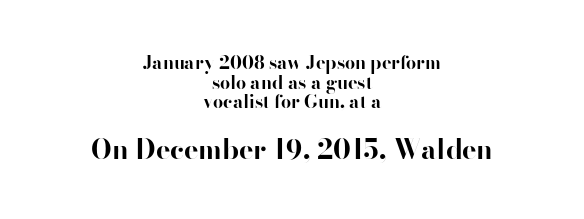
The paragraph has two soft edges and a firm central axis. This layout puts the modest block above and the oversized block below. Is the type bold? Yes — the strokes are clearly thick and heavy. How would I describe the line gaps? Narrow and economical. Quick note: not italic, upright. Descender tails drop into unmarked territory.
